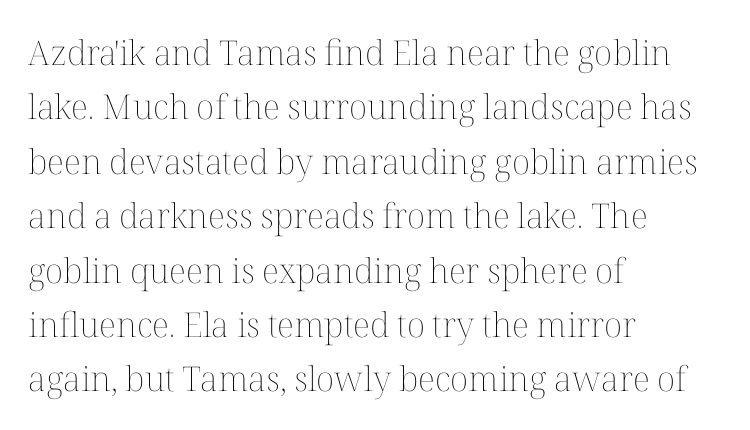
Q: Is the text bold? A: No.
Q: Is the text italic (slanted)? A: No, it is upright.
Q: Is the text underlined? A: No.
Q: How is the paragraph aligned? A: Left-aligned.
Q: Is the spacing between letters normal or unusually wide? A: Normal.
Q: Is the spacing between lines tight, normal or loose? A: Normal.
Q: Width (condensed, normal, or wide)? A: Normal.
Q: Stroke contrast? A: Medium.
Q: x-height? A: Medium.
Q: Monospaced? A: No.
